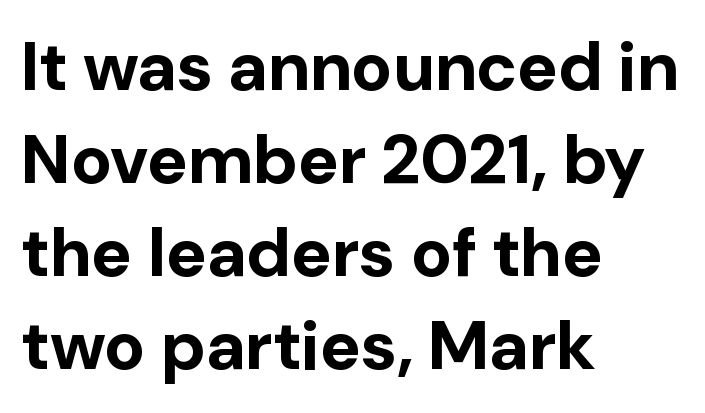
Q: Is the text bold? A: Yes.
Q: Is the text italic (slanted)? A: No, it is upright.
Q: Is the typeface a serif or a sans-serif typeface? A: Sans-serif.
Q: Is the text underlined? A: No.
Q: How is the paragraph aligned? A: Left-aligned.
Q: Is the spacing between letters normal or unusually wide? A: Normal.
Q: Is the spacing between lines tight, normal or loose? A: Normal.
Q: Width (condensed, normal, or wide)? A: Normal.
Q: Stroke contrast? A: Low.
Q: x-height? A: Medium.
Q: Monospaced? A: No.
